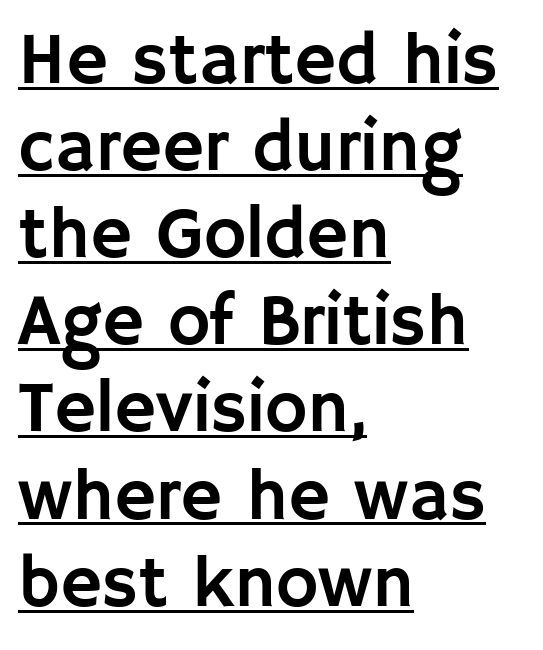
Proportional: the letters do not fall into vertical columns. Alignment: flush left. Unlike a traditional serif, this face leaves its strokes unadorned. This sample uses plain, unmodified letter spacing. Each line of the rendering has a horizontal stroke beneath the glyphs.
